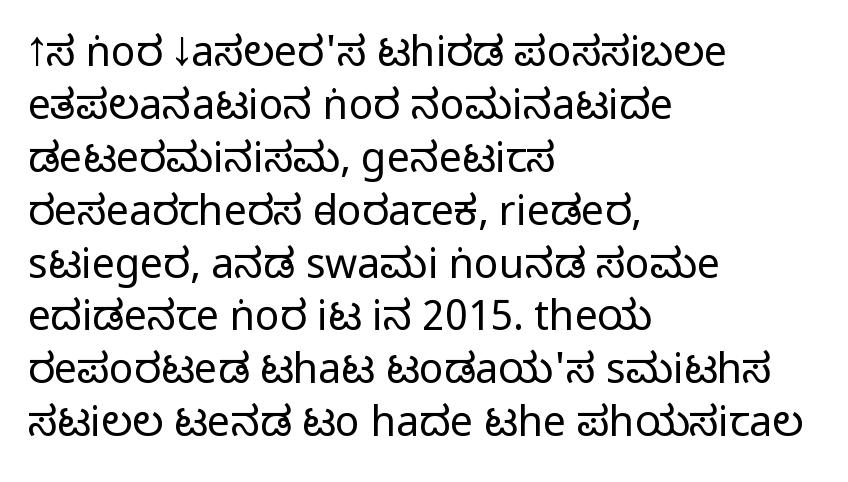
{"serif": "no", "italic": "no", "bold": "no", "weight": "regular", "width": "condensed", "stroke_contrast": "low", "x_height": "large", "monospaced": "no", "underline": "no", "align": "left", "line_spacing": "normal", "line_spacing_ratio": 1.29, "letter_spacing": "normal", "letter_spacing_em": 0.0, "glyph_px": 41}
